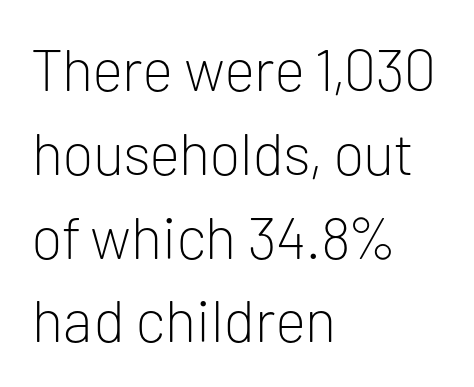
Q: Is the text bold? A: No.
Q: Is the text italic (slanted)? A: No, it is upright.
Q: Is the typeface a serif or a sans-serif typeface? A: Sans-serif.
Q: Is the text underlined? A: No.
Q: How is the paragraph aligned? A: Left-aligned.
Q: Is the spacing between letters normal or unusually wide? A: Normal.
Q: Is the spacing between lines tight, normal or loose? A: Normal.
Q: Width (condensed, normal, or wide)? A: Normal.
Q: Stroke contrast? A: Low.
Q: x-height? A: Medium.
Q: Monospaced? A: No.
